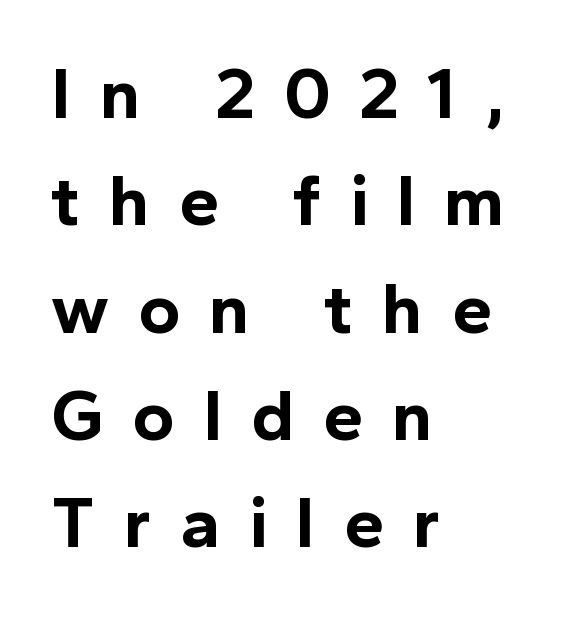
Q: Is the text bold? A: Yes.
Q: Is the text italic (slanted)? A: No, it is upright.
Q: Is the typeface a serif or a sans-serif typeface? A: Sans-serif.
Q: Is the text underlined? A: No.
Q: How is the paragraph aligned? A: Left-aligned.
Q: Is the spacing between letters normal or unusually wide? A: Unusually wide.
Q: Is the spacing between lines tight, normal or loose? A: Normal.
Q: Width (condensed, normal, or wide)? A: Normal.
Q: x-height? A: Medium.
Q: Monospaced? A: No.
